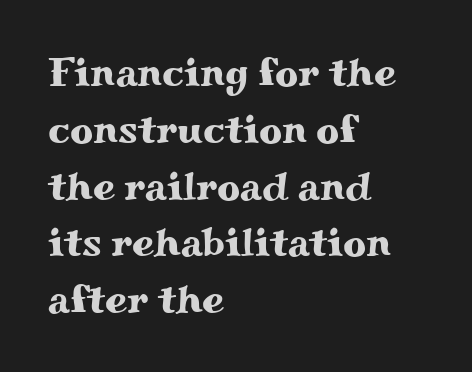
{"serif": "yes", "italic": "no", "width": "wide", "stroke_contrast": "medium", "x_height": "small", "monospaced": "no", "underline": "no", "align": "left", "line_spacing": "normal", "line_spacing_ratio": 1.42, "letter_spacing": "normal", "letter_spacing_em": 0.0, "glyph_px": 40}
